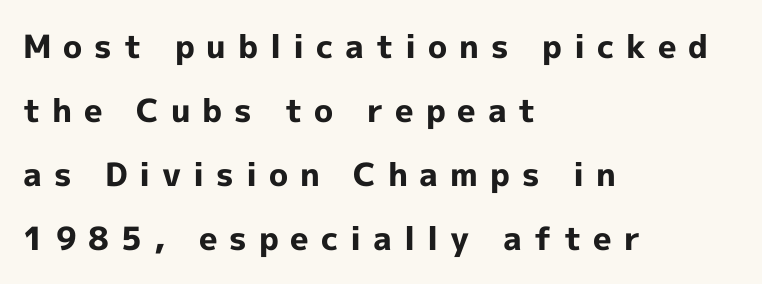
The image shows 32 px bold sans-serif type, upright; set left-aligned, loose line spacing (2.0x), unusually wide letter spacing (+0.37 em), not underlined; a medium x-height.
